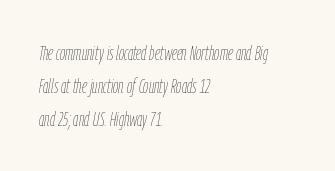
The image shows 21 px text type, italic (leaning right); set left-aligned, normal line spacing (1.58x), normal letter spacing, not underlined.
